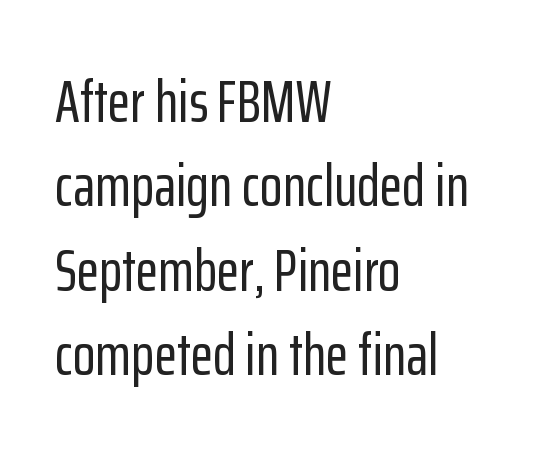
{"serif": "no", "italic": "no", "width": "condensed", "stroke_contrast": "low", "x_height": "medium", "monospaced": "no", "underline": "no", "align": "left", "line_spacing": "normal", "line_spacing_ratio": 1.43, "letter_spacing": "normal", "letter_spacing_em": 0.0, "glyph_px": 59}
